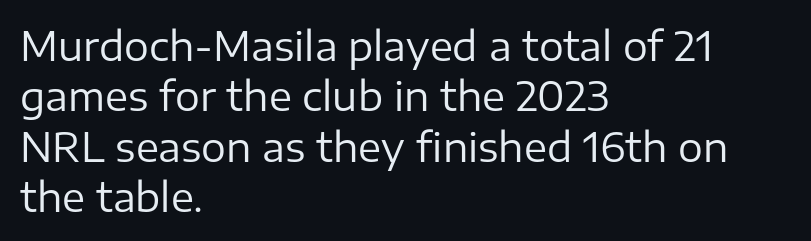
{"serif": "no", "italic": "no", "bold": "no", "weight": "regular", "width": "normal", "stroke_contrast": "low", "x_height": "medium", "monospaced": "no", "underline": "no", "align": "left", "line_spacing": "normal", "line_spacing_ratio": 1.29, "letter_spacing": "normal", "letter_spacing_em": 0.0, "glyph_px": 39}
